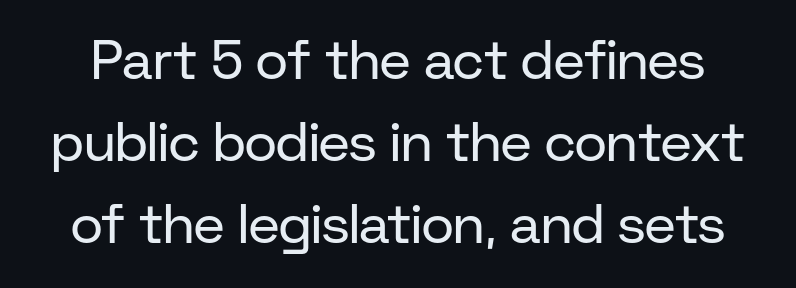
The image shows 55 px regular-weight sans-serif type, upright; set normal line spacing (1.49x), normal letter spacing, not underlined; low stroke contrast and a medium x-height.
